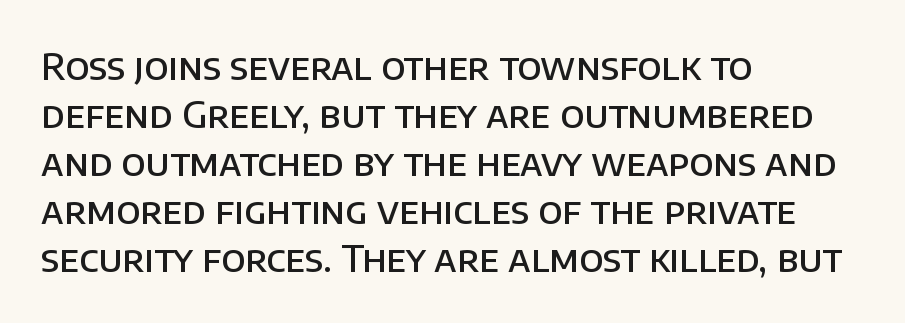
The image shows 37 px semibold sans-serif type, upright; set left-aligned, normal line spacing (1.3x), normal letter spacing, not underlined; low stroke contrast and a large x-height.
